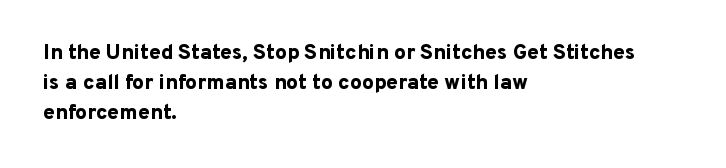
The image shows 21 px bold type, upright; set left-aligned, normal line spacing (1.42x), normal letter spacing, not underlined.
